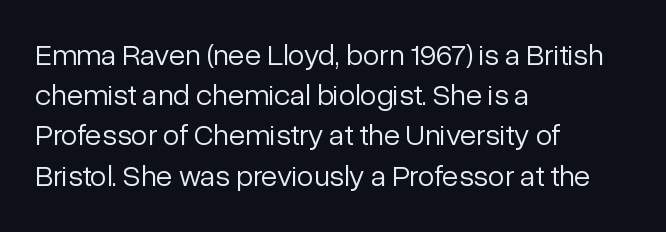
{"serif": "no", "italic": "no", "bold": "no", "weight": "light", "width": "normal", "stroke_contrast": "low", "x_height": "medium", "monospaced": "no", "underline": "no", "align": "left", "line_spacing": "normal", "line_spacing_ratio": 1.34, "letter_spacing": "normal", "letter_spacing_em": 0.0, "glyph_px": 30}
